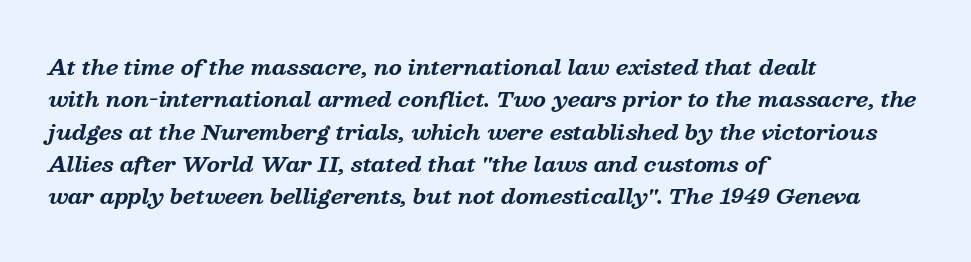
{"italic": "yes", "lean": "right", "slant_degrees": 13, "bold": "yes", "underline": "no", "align": "left", "line_spacing": "normal", "line_spacing_ratio": 1.54, "letter_spacing": "normal", "letter_spacing_em": 0.0, "glyph_px": 21}
